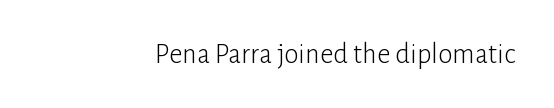
Type without underlining. Are there feet on the stems? There aren't — it's a sans. Spacing verdict: proportional, widths tailored to each character. The letterforms sit shoulder to shoulder at normal distance. The specimen reads as upright at a glance. The strokes carry an ordinary text weight at most.
